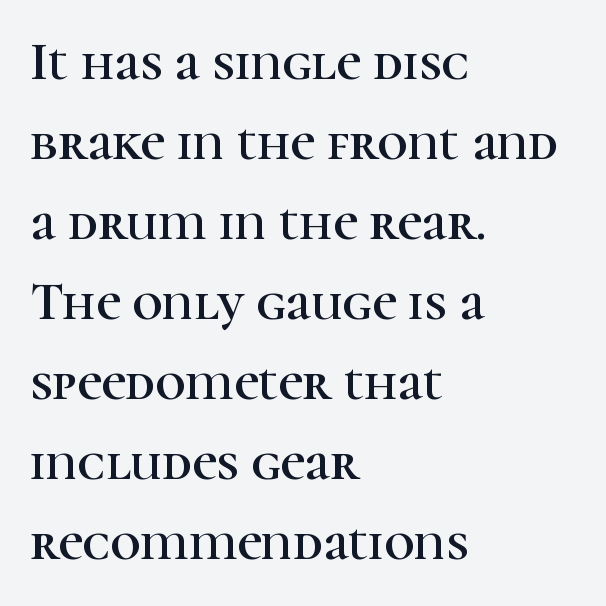
The image shows 53 px serif type, upright; set left-aligned, normal line spacing (1.51x), normal letter spacing, not underlined; high stroke contrast and a medium x-height.
